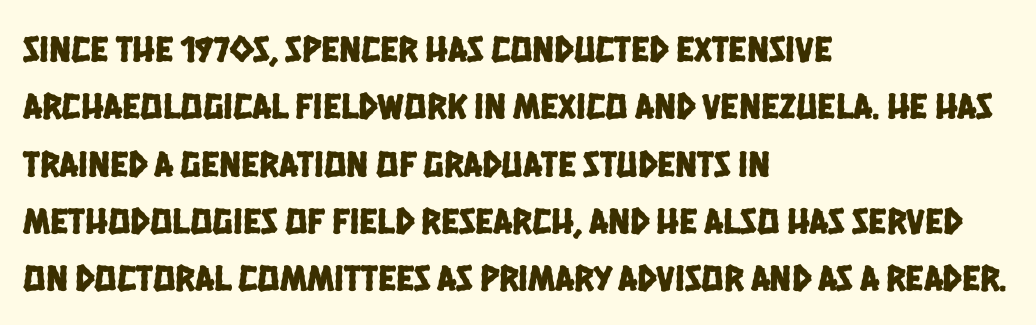
Q: Is the typeface a serif or a sans-serif typeface? A: Sans-serif.
Q: Is the text underlined? A: No.
Q: How is the paragraph aligned? A: Left-aligned.
Q: Is the spacing between letters normal or unusually wide? A: Normal.
Q: Is the spacing between lines tight, normal or loose? A: Normal.
Q: Width (condensed, normal, or wide)? A: Condensed.
Q: Stroke contrast? A: Low.
Q: x-height? A: Large.
Q: Monospaced? A: No.
